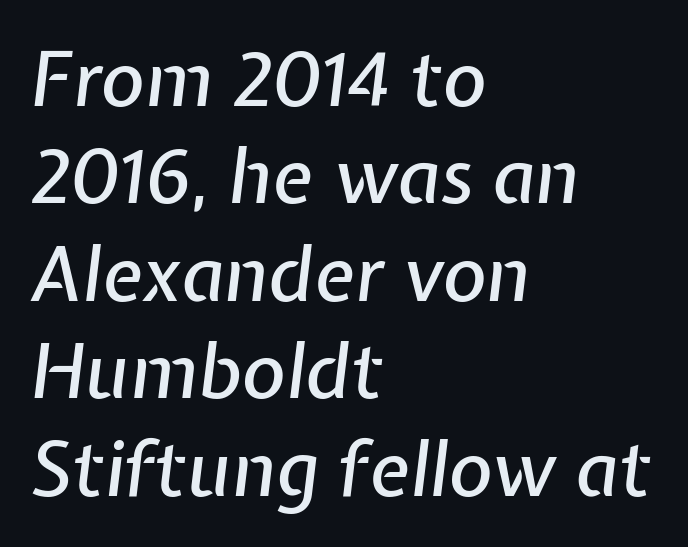
The image shows 75 px text type, italic (leaning right); set left-aligned, normal line spacing (1.3x), normal letter spacing, not underlined; low stroke contrast and a medium x-height.
